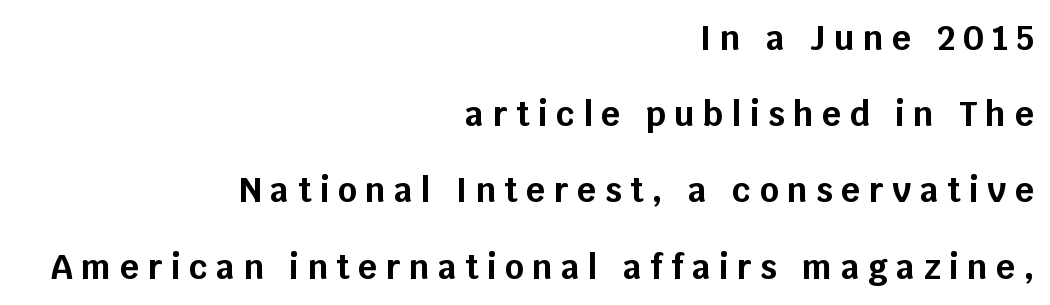
Q: Is the text bold? A: Yes.
Q: Is the text italic (slanted)? A: No, it is upright.
Q: Is the typeface a serif or a sans-serif typeface? A: Sans-serif.
Q: Is the text underlined? A: No.
Q: How is the paragraph aligned? A: Right-aligned.
Q: Is the spacing between letters normal or unusually wide? A: Unusually wide.
Q: Is the spacing between lines tight, normal or loose? A: Loose.
Q: Width (condensed, normal, or wide)? A: Normal.
Q: Stroke contrast? A: Low.
Q: x-height? A: Large.
Q: Monospaced? A: No.
